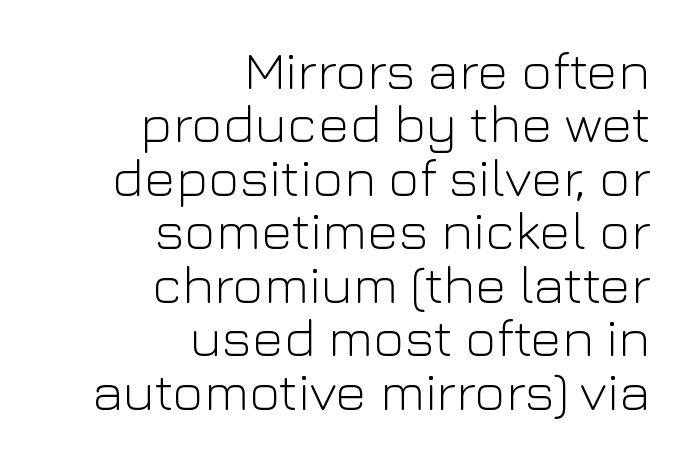
Q: Is the text bold? A: No.
Q: Is the text italic (slanted)? A: No, it is upright.
Q: Is the typeface a serif or a sans-serif typeface? A: Sans-serif.
Q: Is the text underlined? A: No.
Q: How is the paragraph aligned? A: Right-aligned.
Q: Is the spacing between letters normal or unusually wide? A: Normal.
Q: Is the spacing between lines tight, normal or loose? A: Tight.
Q: Width (condensed, normal, or wide)? A: Normal.
Q: Stroke contrast? A: Low.
Q: x-height? A: Medium.
Q: Monospaced? A: No.
